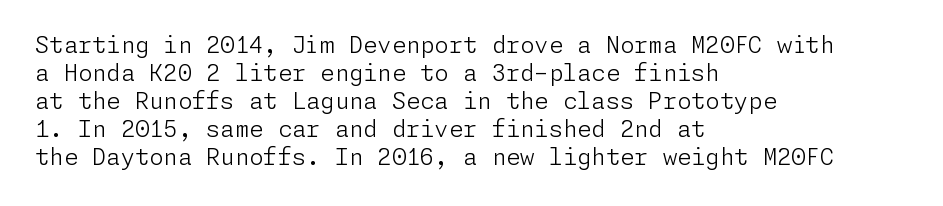
The image shows 23 px text type, upright; set left-aligned, line spacing 1.22x, normal letter spacing, not underlined.
